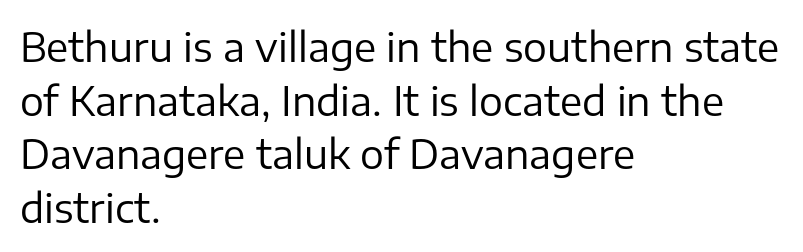
The image shows 40 px regular-weight sans-serif type, upright; set left-aligned, normal line spacing (1.34x), normal letter spacing, not underlined; low stroke contrast and a medium x-height.
